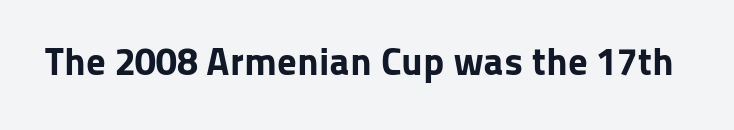
Q: Is the text bold? A: Yes.
Q: Is the text italic (slanted)? A: No, it is upright.
Q: Is the typeface a serif or a sans-serif typeface? A: Sans-serif.
Q: Is the text underlined? A: No.
Q: Is the spacing between letters normal or unusually wide? A: Normal.
Q: Width (condensed, normal, or wide)? A: Normal.
Q: Stroke contrast? A: Low.
Q: x-height? A: Medium.
Q: Monospaced? A: No.
